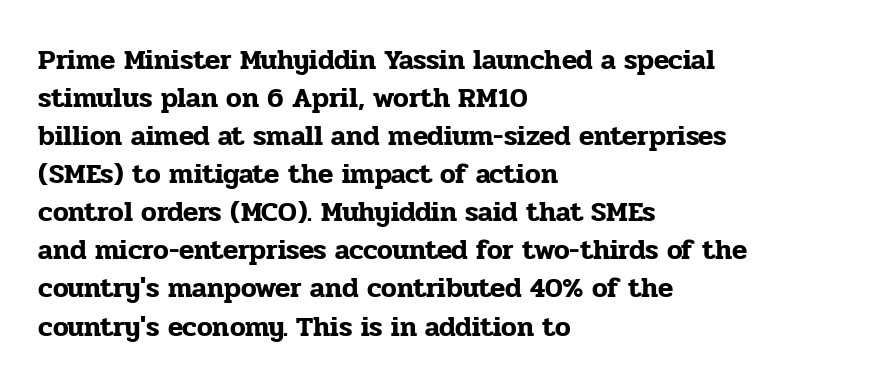
Q: Is the text italic (slanted)? A: No, it is upright.
Q: Is the typeface a serif or a sans-serif typeface? A: Serif.
Q: Is the text underlined? A: No.
Q: How is the paragraph aligned? A: Left-aligned.
Q: Is the spacing between letters normal or unusually wide? A: Normal.
Q: Is the spacing between lines tight, normal or loose? A: Normal.
Q: Width (condensed, normal, or wide)? A: Normal.
Q: Stroke contrast? A: Low.
Q: x-height? A: Medium.
Q: Monospaced? A: No.
